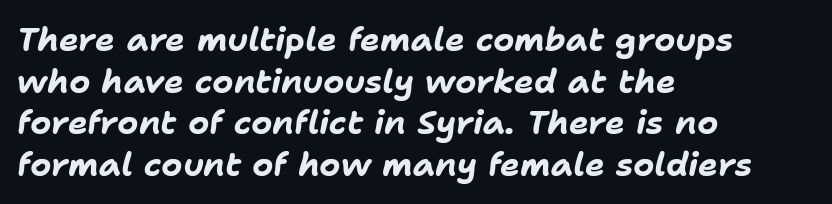
Left-aligned paragraph, ragged on the right. The foot of each line stays bare and open. The sample has been set heavy, in full bold. Standard letterfit; no display-style spreading of the glyphs. In terms of posture, this sample is oblique.
